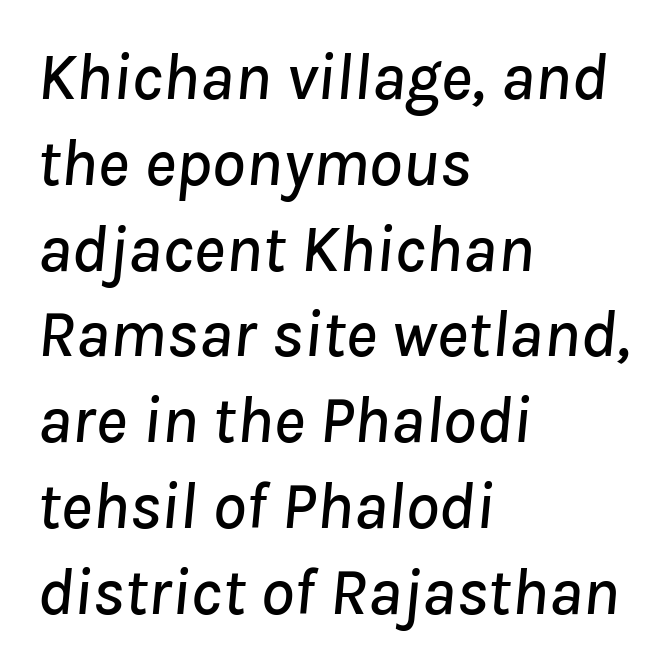
{"italic": "yes", "lean": "right", "slant_degrees": 8, "width": "normal", "stroke_contrast": "low", "x_height": "medium", "monospaced": "no", "underline": "no", "align": "left", "line_spacing": "normal", "line_spacing_ratio": 1.28, "letter_spacing": "normal", "letter_spacing_em": 0.0, "glyph_px": 67}
